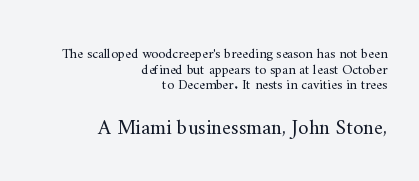
Here the glyphs are tracked normally, forming tight word shapes. Small over large — that's the arrangement of the two blocks here. Honestly, there is no underline to notice here at all. The line-height multiplier appears low, near solid setting. The letters stand straight up with perfectly vertical stems.
